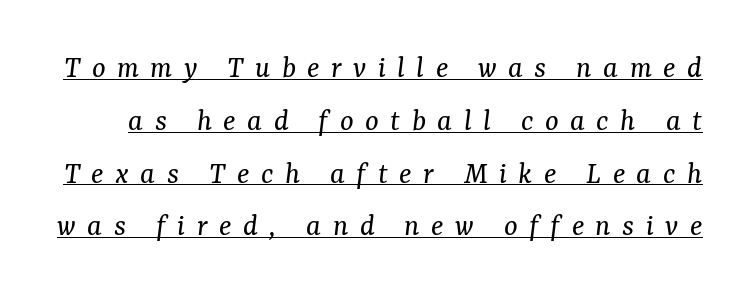
The image shows 32 px regular-weight serif type, italic (leaning right); set normal line spacing (1.65x), unusually wide letter spacing (+0.36 em), underlined; medium stroke contrast and a medium x-height.
